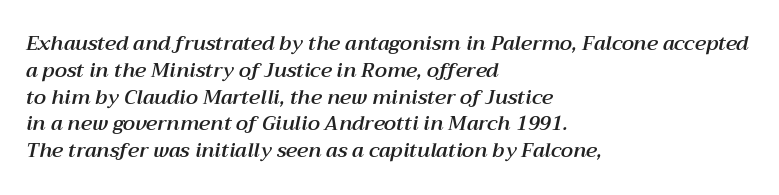
Letters rest on an invisible, unmarked baseline. Quick note: interline space is typical. The paragraph shown leans on its left margin. Here the glyphs are tracked normally, forming tight word shapes. Style check: oblique.
